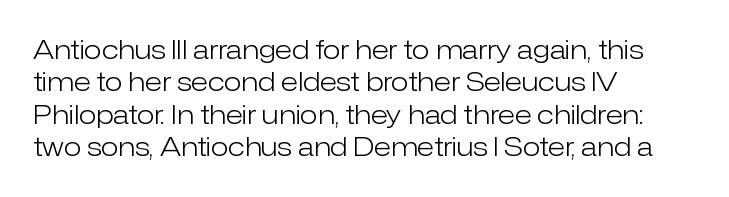
Q: Is the text bold? A: No.
Q: Is the text italic (slanted)? A: No, it is upright.
Q: Is the text underlined? A: No.
Q: How is the paragraph aligned? A: Left-aligned.
Q: Is the spacing between letters normal or unusually wide? A: Normal.
Q: Is the spacing between lines tight, normal or loose? A: Normal.
